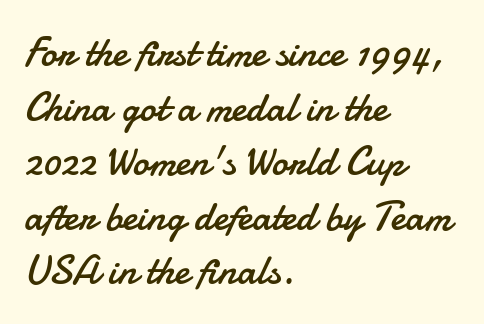
The image shows 41 px regular-weight sans-serif type; set left-aligned, normal line spacing (1.33x), normal letter spacing, not underlined; low stroke contrast and a small x-height.
